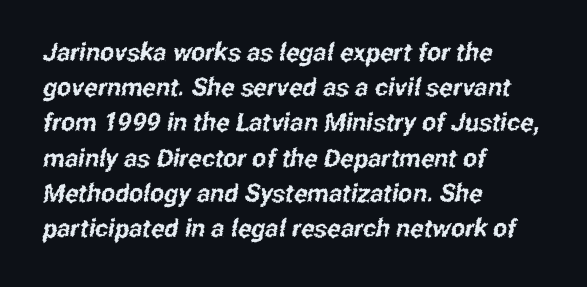
Notice how the passage keeps a crisp vertical edge on the left only. Glance below the letters and you will spot only blank space. Letter spacing: default. One glance says typical: line gaps are just what's usual.
